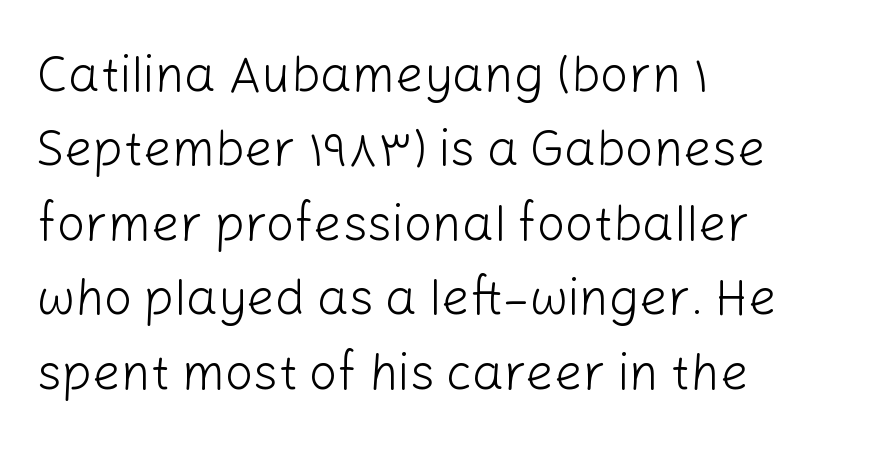
Q: Is the text bold? A: No.
Q: Is the text italic (slanted)? A: No, it is upright.
Q: Is the typeface a serif or a sans-serif typeface? A: Sans-serif.
Q: Is the text underlined? A: No.
Q: How is the paragraph aligned? A: Left-aligned.
Q: Is the spacing between letters normal or unusually wide? A: Normal.
Q: Is the spacing between lines tight, normal or loose? A: Normal.
Q: Width (condensed, normal, or wide)? A: Normal.
Q: Stroke contrast? A: Low.
Q: x-height? A: Medium.
Q: Monospaced? A: No.
